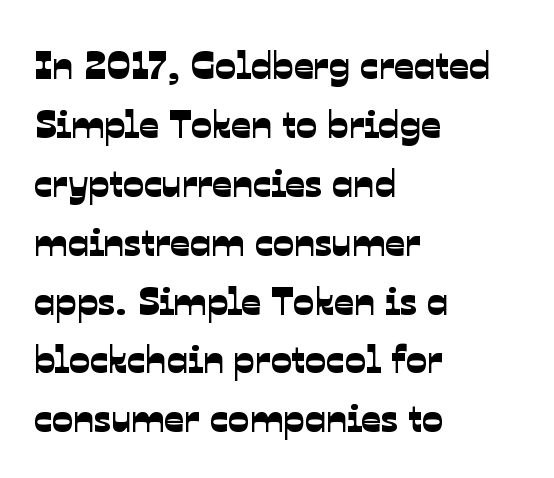
Q: Is the typeface a serif or a sans-serif typeface? A: Sans-serif.
Q: Is the text underlined? A: No.
Q: How is the paragraph aligned? A: Left-aligned.
Q: Is the spacing between letters normal or unusually wide? A: Normal.
Q: Is the spacing between lines tight, normal or loose? A: Normal.
Q: Width (condensed, normal, or wide)? A: Normal.
Q: Stroke contrast? A: Low.
Q: x-height? A: Medium.
Q: Monospaced? A: No.
